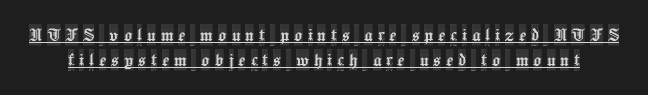
The image shows 21 px text type, upright; set line spacing 1.19x, unusually wide letter spacing (+0.23 em), underlined.
